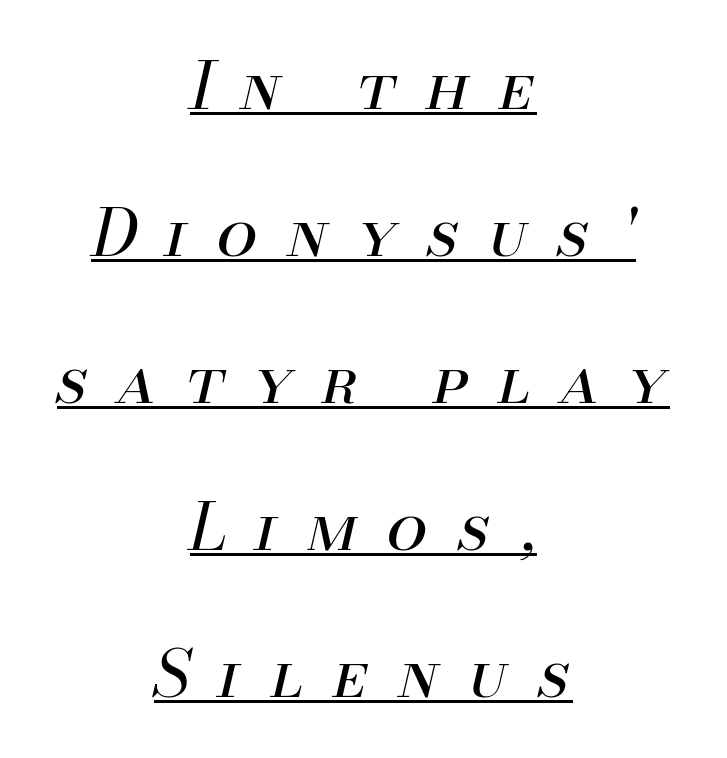
{"italic": "yes", "lean": "right", "slant_degrees": 13, "bold": "no", "weight": "regular", "width": "normal", "stroke_contrast": "medium", "x_height": "small", "monospaced": "no", "underline": "yes", "align": "center", "line_spacing": "loose", "line_spacing_ratio": 2.26, "letter_spacing": "wide", "letter_spacing_em": 0.46, "glyph_px": 65}
